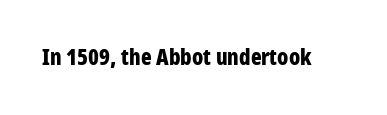
Q: Is the text bold? A: Yes.
Q: Is the text italic (slanted)? A: No, it is upright.
Q: Is the text underlined? A: No.
Q: Is the spacing between letters normal or unusually wide? A: Normal.
